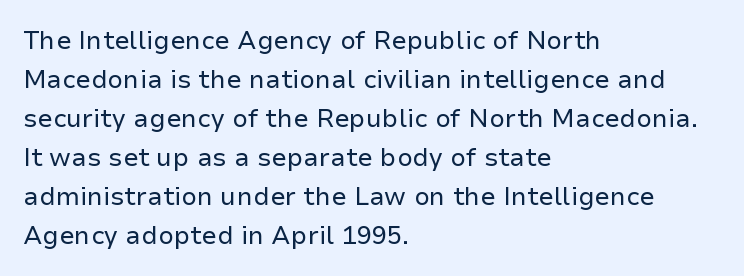
The space between consecutive lines is moderate. In terms of letterspacing, this is plain default setting. This rendering features lettering with no underline. Is the stroke heavy? The answer is a plain regular-or-lighter.
